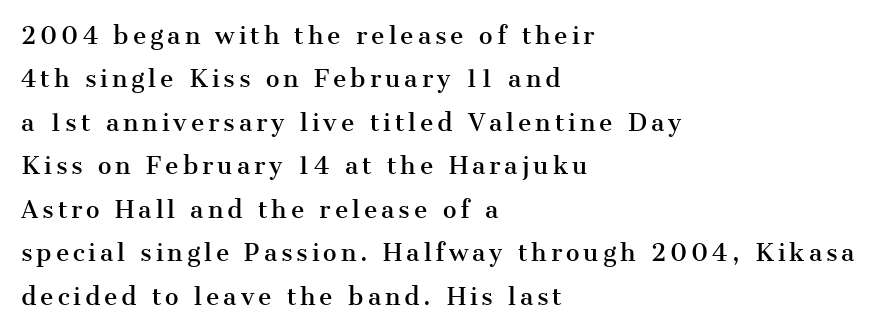
Q: Is the text italic (slanted)? A: No, it is upright.
Q: Is the text underlined? A: No.
Q: How is the paragraph aligned? A: Left-aligned.
